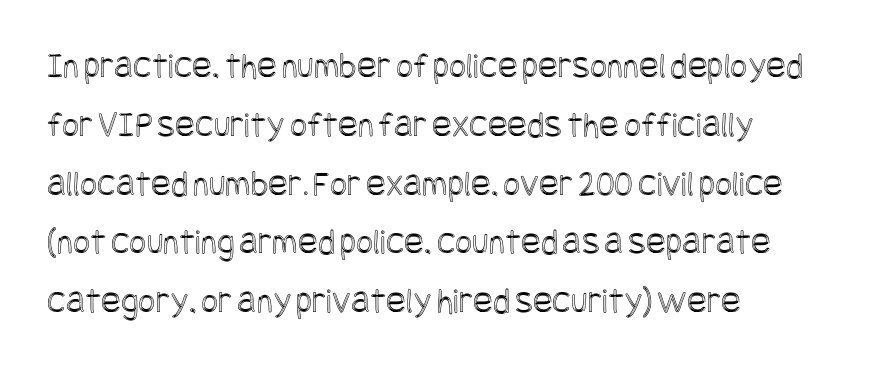
Q: Is the text italic (slanted)? A: No, it is upright.
Q: Is the text underlined? A: No.
Q: How is the paragraph aligned? A: Left-aligned.
Q: Is the spacing between letters normal or unusually wide? A: Normal.
Q: Is the spacing between lines tight, normal or loose? A: Normal.
Q: Width (condensed, normal, or wide)? A: Condensed.
Q: x-height? A: Large.
